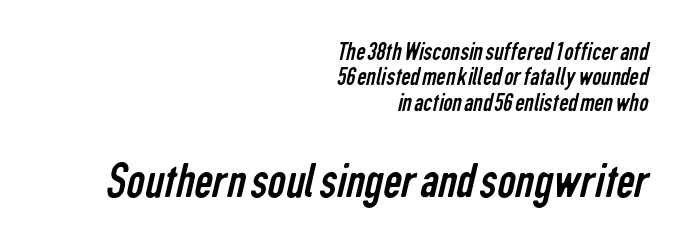
{"serif": "no", "bold": "no", "weight": "regular", "width": "condensed", "stroke_contrast": "low", "x_height": "medium", "monospaced": "no", "underline": "no", "align": "right", "line_spacing": "tight", "line_spacing_ratio": 0.98, "letter_spacing": "normal", "letter_spacing_em": 0.0, "larger_block": "second", "size_ratio": 1.96, "glyph_px": 51}
